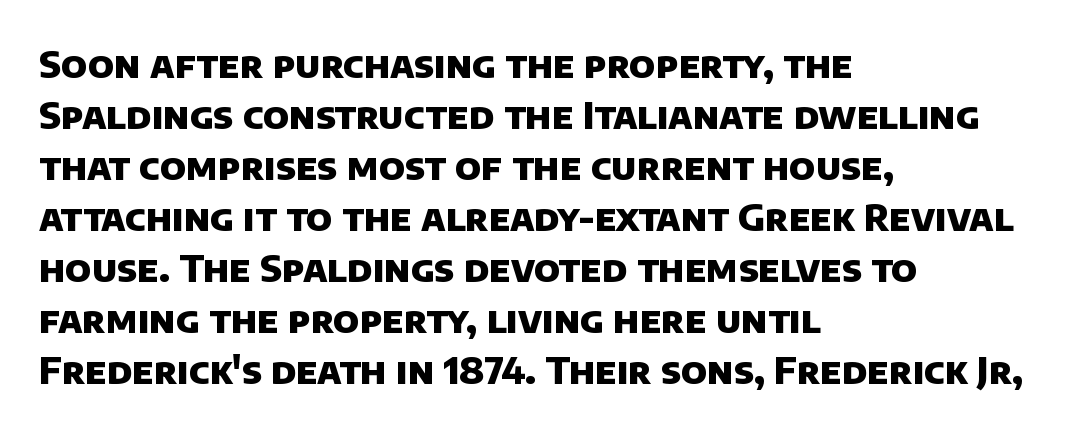
The image shows 37 px heavy sans-serif type; set left-aligned, normal line spacing (1.38x), normal letter spacing, not underlined; low stroke contrast and a large x-height.
